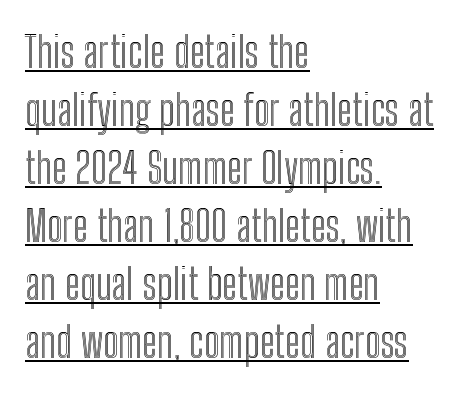
{"italic": "no", "width": "condensed", "x_height": "medium", "monospaced": "no", "underline": "yes", "align": "left", "line_spacing": "normal", "line_spacing_ratio": 1.35, "letter_spacing": "normal", "letter_spacing_em": 0.0, "glyph_px": 43}
